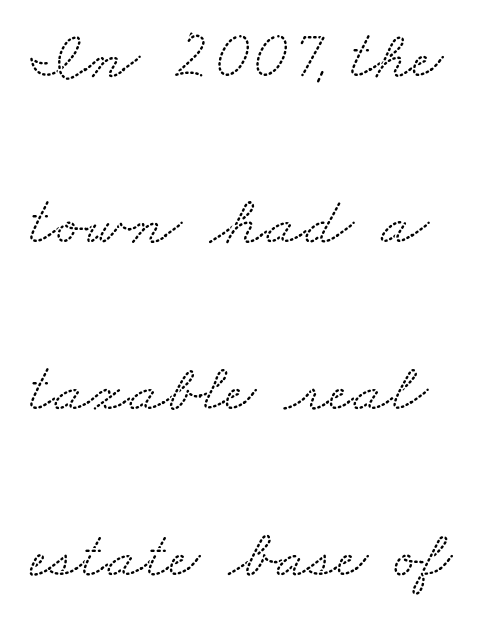
{"serif": "yes", "width": "wide", "stroke_contrast": "low", "x_height": "small", "monospaced": "no", "underline": "no", "line_spacing": "loose", "line_spacing_ratio": 2.41, "letter_spacing": "normal", "letter_spacing_em": 0.0, "glyph_px": 69}
